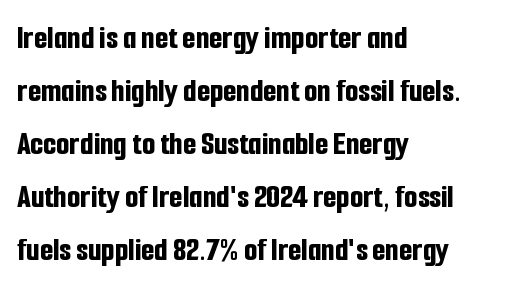
The image shows 34 px bold, condensed sans-serif type, upright; set left-aligned, normal line spacing (1.56x), normal letter spacing, not underlined; low stroke contrast and a medium x-height.
